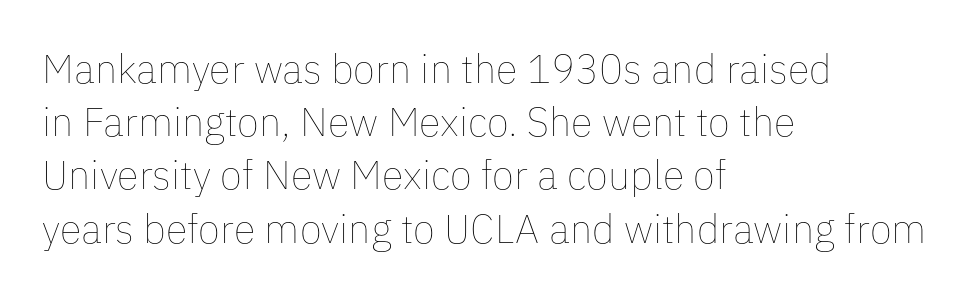
The image shows 40 px thin type, upright; set left-aligned, normal line spacing (1.33x), normal letter spacing, not underlined; low stroke contrast and a medium x-height.
